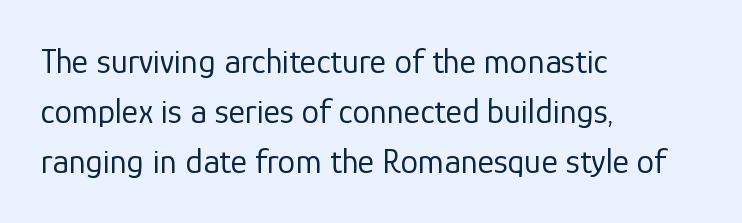
The image shows 35 px regular-weight sans-serif type, upright; set left-aligned, normal line spacing (1.43x), normal letter spacing, not underlined; low stroke contrast and a medium x-height.
